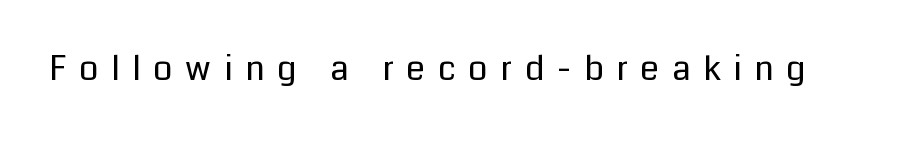
The image shows 34 px regular-weight sans-serif type, upright; set unusually wide letter spacing (+0.37 em), not underlined; low stroke contrast and a medium x-height.
